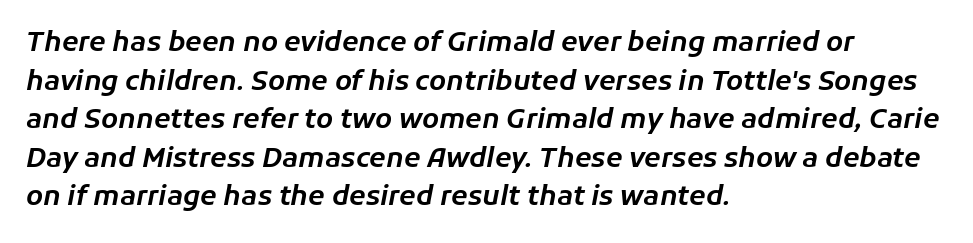
Q: Is the text italic (slanted)? A: Yes, it leans right by about 11 degrees.
Q: Is the text underlined? A: No.
Q: How is the paragraph aligned? A: Left-aligned.
Q: Is the spacing between letters normal or unusually wide? A: Normal.
Q: Is the spacing between lines tight, normal or loose? A: Normal.
